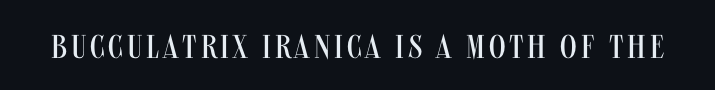
Typographically, this falls in the sans-serif category. Unmarked baselines from the first word to the last. Varying glyph widths throughout — classic text-font behaviour. The font is comparable to plain body text, perhaps lighter.
